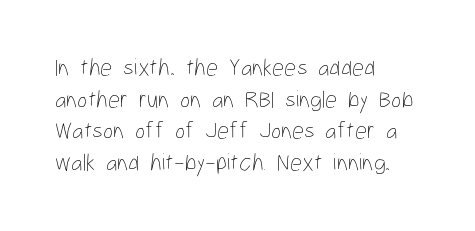
Q: Is the text bold? A: No.
Q: Is the text italic (slanted)? A: No, it is upright.
Q: Is the text underlined? A: No.
Q: How is the paragraph aligned? A: Left-aligned.
Q: Is the spacing between letters normal or unusually wide? A: Normal.
Q: Is the spacing between lines tight, normal or loose? A: Normal.
